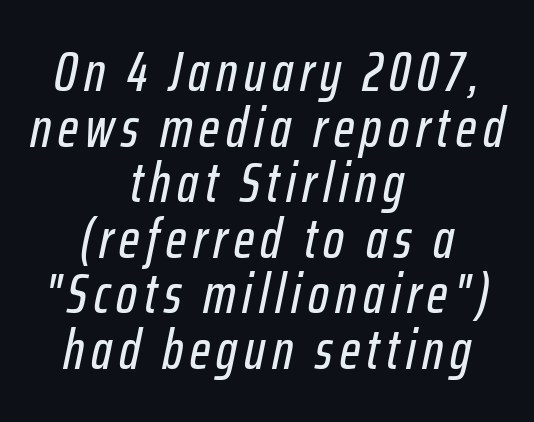
Q: Is the text italic (slanted)? A: Yes, it leans right by about 12 degrees.
Q: Is the text underlined? A: No.
Q: How is the paragraph aligned? A: Centered.
Q: Is the spacing between lines tight, normal or loose? A: Tight.
Q: Width (condensed, normal, or wide)? A: Condensed.
Q: Stroke contrast? A: Low.
Q: x-height? A: Medium.
Q: Monospaced? A: No.
